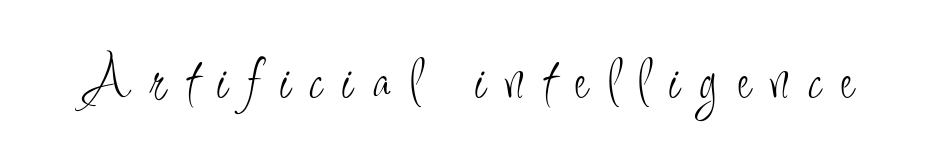
Looks like regular typesetting: each glyph gets only the width it needs. The typeface chosen for these lines omits serifs. Has an underline been added? It has not. No chunkiness to these letters — they're not bold. Someone cranked the tracking dial way up on this one.
